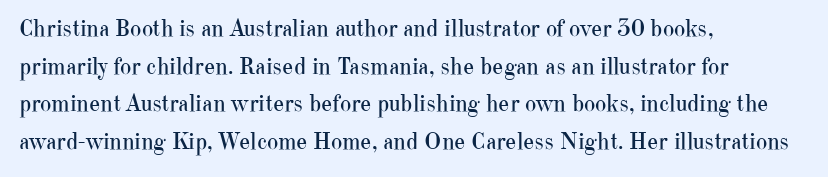
The setting favours the left margin, as ordinary paragraphs usually do. The face looks like a standard text weight, possibly lighter. Each row of text sits above clean, open space. Posture: straight, roman, zero tilt.
